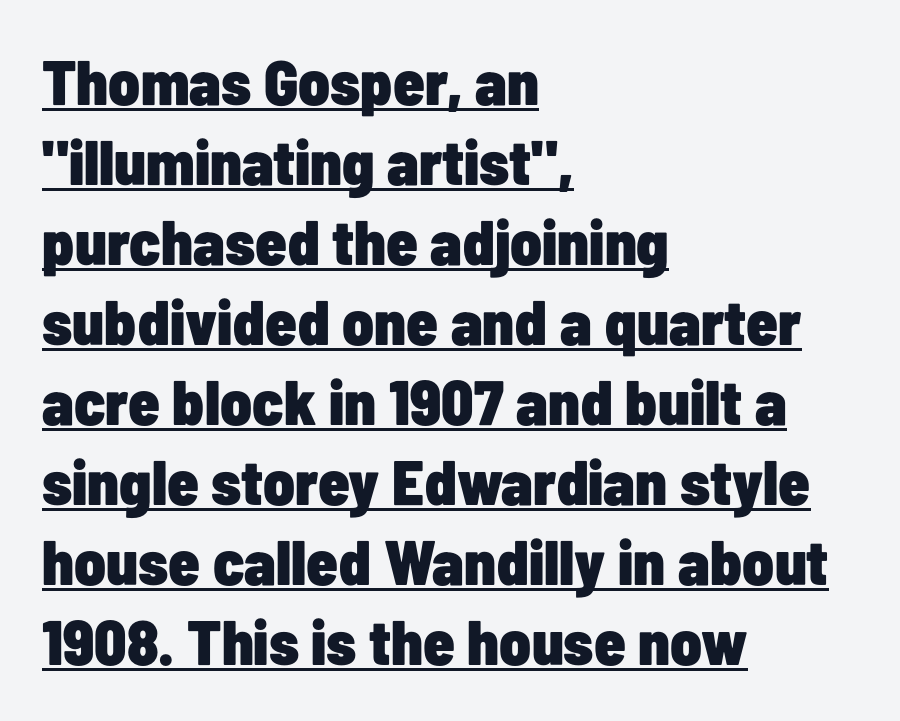
The image shows 63 px heavy, condensed sans-serif type, upright; set left-aligned, normal line spacing (1.27x), normal letter spacing, underlined; low stroke contrast and a medium x-height.
